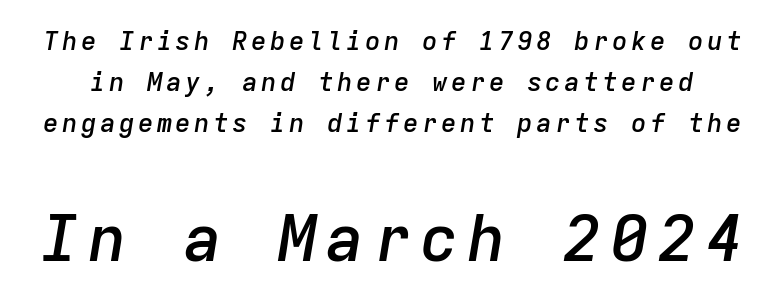
{"italic": "yes", "lean": "right", "slant_degrees": 9, "bold": "semi", "weight": "semibold", "width": "normal", "stroke_contrast": "low", "x_height": "medium", "monospaced": "yes", "underline": "no", "line_spacing": "normal", "line_spacing_ratio": 1.57, "larger_block": "second", "size_ratio": 2.5, "glyph_px": 65}
